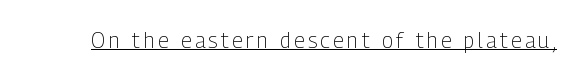
{"italic": "no", "bold": "no", "underline": "yes", "glyph_px": 21}
